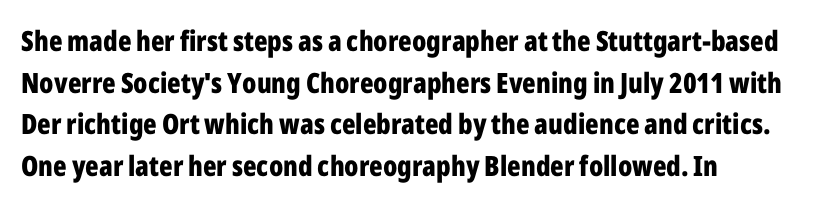
{"serif": "no", "italic": "no", "bold": "yes", "weight": "bold", "width": "condensed", "stroke_contrast": "low", "x_height": "medium", "monospaced": "no", "underline": "no", "align": "left", "line_spacing": "normal", "line_spacing_ratio": 1.49, "letter_spacing": "normal", "letter_spacing_em": 0.0, "glyph_px": 28}
